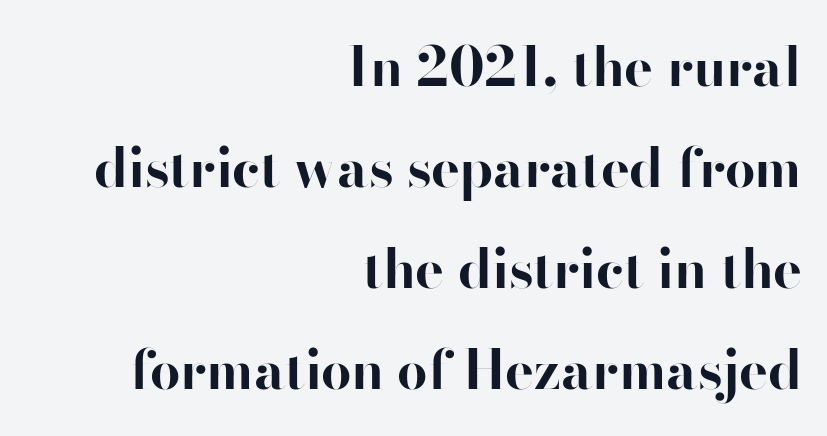
Strokes here are thick enough to call this a true bold. You could not count columns in this text — the font is proportionally spaced. No extra tracking has been applied to these lines. The text was rendered using a sans face with plain stroke endings.
